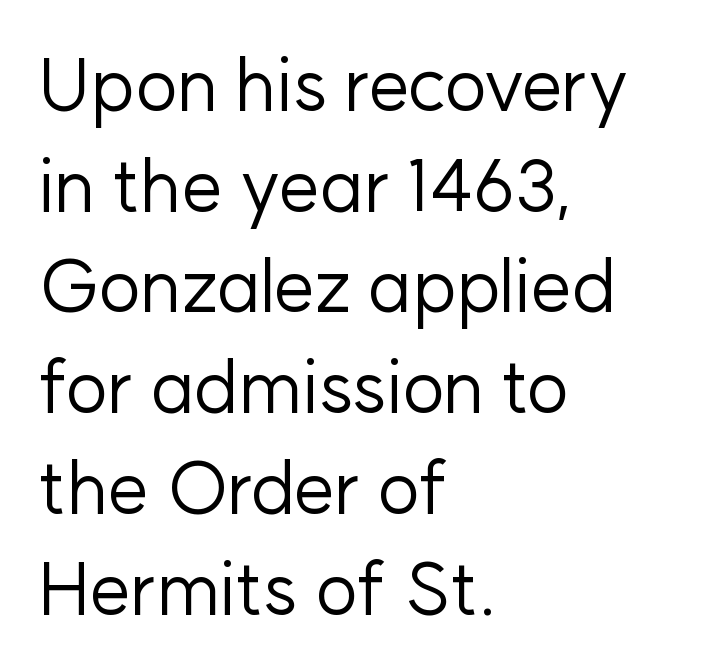
{"serif": "no", "italic": "no", "bold": "no", "weight": "regular", "width": "normal", "stroke_contrast": "low", "x_height": "medium", "monospaced": "no", "underline": "no", "align": "left", "line_spacing": "normal", "line_spacing_ratio": 1.38, "letter_spacing": "normal", "letter_spacing_em": 0.0, "glyph_px": 73}
